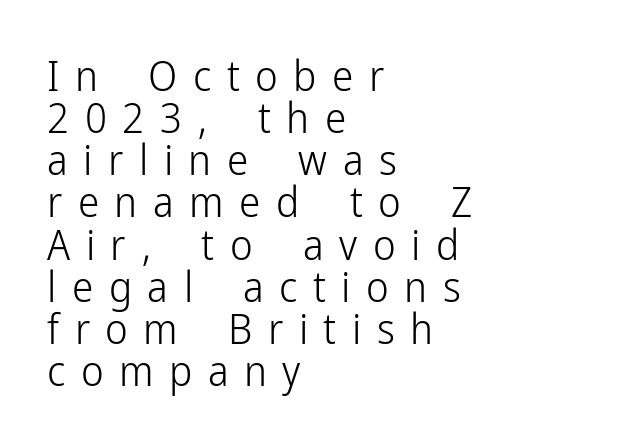
The image shows 43 px light, condensed sans-serif type, upright; set left-aligned, tight line spacing (0.98x), unusually wide letter spacing (+0.36 em), not underlined; low stroke contrast and a medium x-height.
